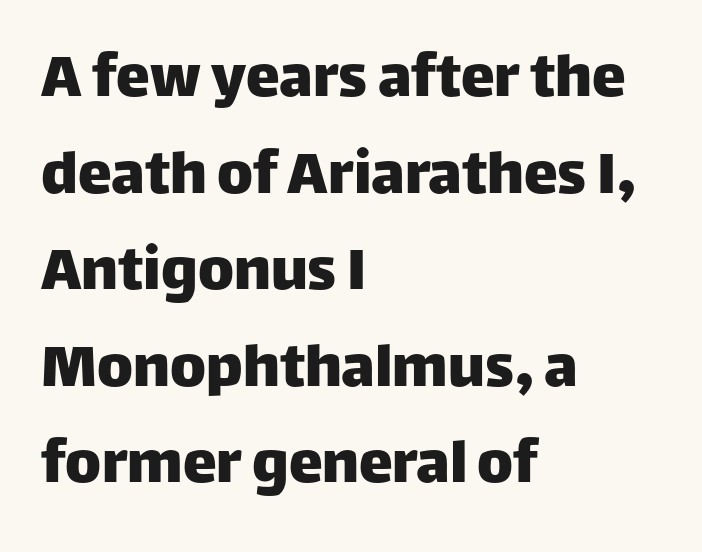
Q: Is the text italic (slanted)? A: No, it is upright.
Q: Is the typeface a serif or a sans-serif typeface? A: Sans-serif.
Q: Is the text underlined? A: No.
Q: How is the paragraph aligned? A: Left-aligned.
Q: Is the spacing between letters normal or unusually wide? A: Normal.
Q: Is the spacing between lines tight, normal or loose? A: Normal.
Q: Width (condensed, normal, or wide)? A: Normal.
Q: Stroke contrast? A: Low.
Q: x-height? A: Large.
Q: Monospaced? A: No.
